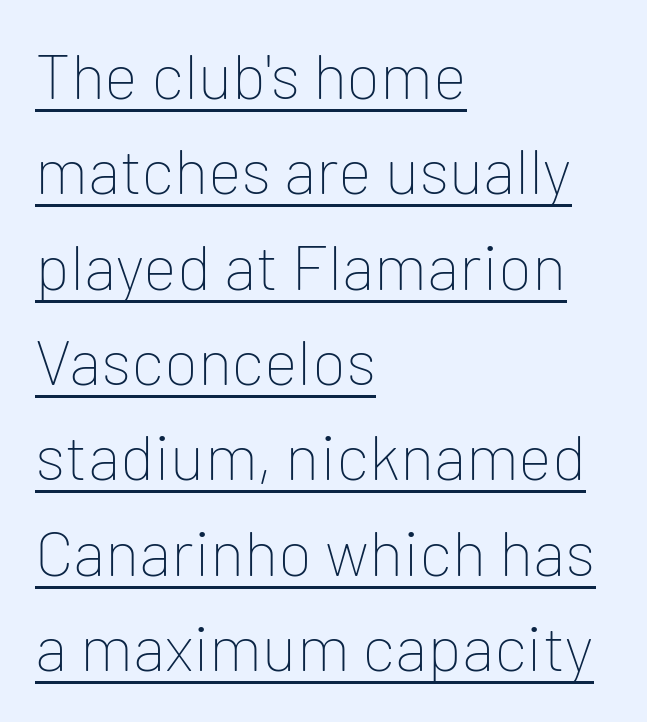
The image shows 64 px thin sans-serif type, upright; set left-aligned, normal line spacing (1.49x), normal letter spacing, underlined; low stroke contrast and a medium x-height.
